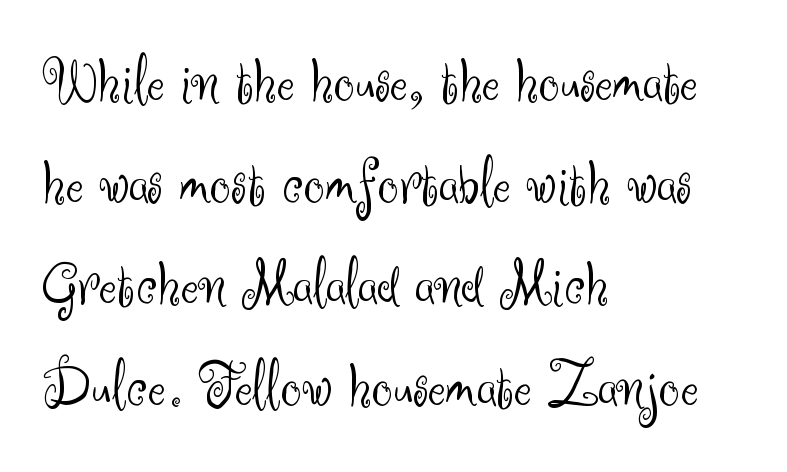
The image shows 66 px light sans-serif type, upright; set left-aligned, normal line spacing (1.54x), normal letter spacing, not underlined; medium stroke contrast and a small x-height.
